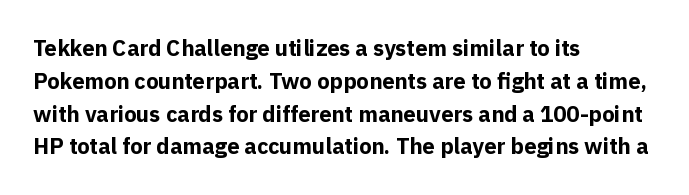
Nobody touched the tracking dial on this one. Alignment: flush left. Tall strokes in this sample are plumb rather than angled. Weight: bold.
